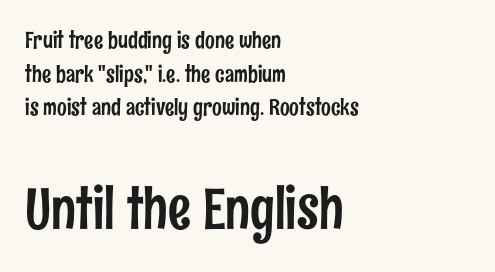
{"serif": "no", "italic": "no", "width": "condensed", "stroke_contrast": "low", "x_height": "medium", "monospaced": "no", "underline": "no", "align": "left", "line_spacing": "normal", "line_spacing_ratio": 1.46, "letter_spacing": "normal", "letter_spacing_em": 0.0, "larger_block": "second", "size_ratio": 2.48, "glyph_px": 57}
